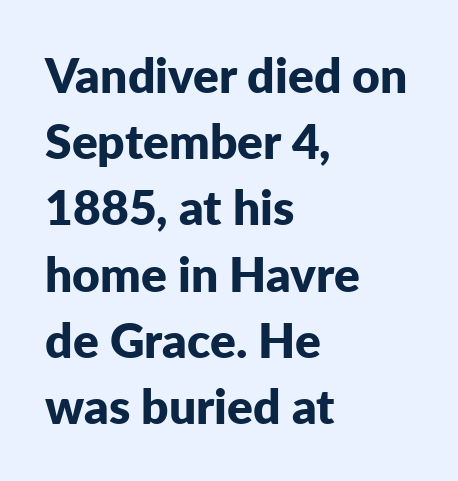
{"serif": "no", "italic": "no", "bold": "yes", "weight": "bold", "width": "normal", "stroke_contrast": "low", "x_height": "medium", "monospaced": "no", "underline": "no", "align": "left", "line_spacing": "normal", "line_spacing_ratio": 1.38, "letter_spacing": "normal", "letter_spacing_em": 0.0, "glyph_px": 48}
